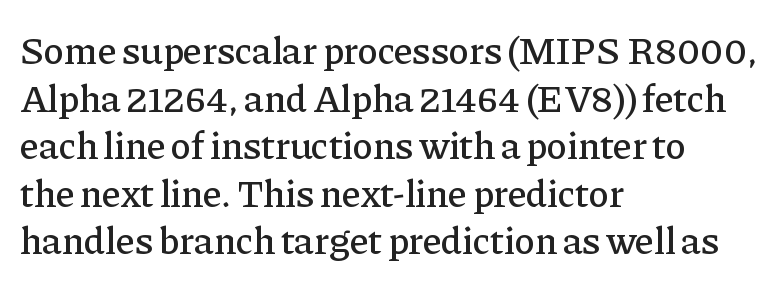
Think of a printed novel: that variable character pitch is what you see here. The axis of the letterforms is exactly vertical. Check where the strokes stop: tiny serifs finish them off. The foot of each line stays bare and open.
